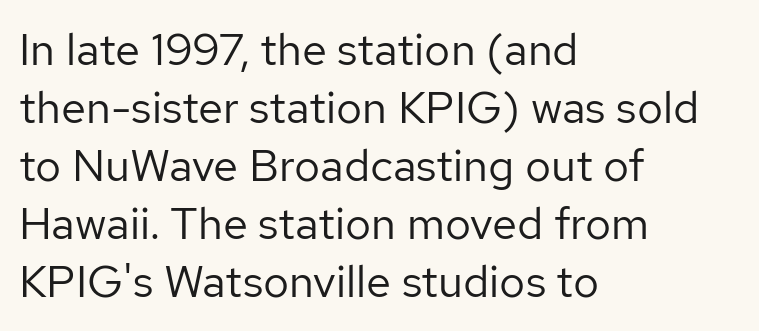
{"serif": "no", "italic": "no", "bold": "no", "weight": "regular", "width": "normal", "stroke_contrast": "low", "x_height": "medium", "monospaced": "no", "underline": "no", "align": "left", "line_spacing": "normal", "line_spacing_ratio": 1.29, "letter_spacing": "normal", "letter_spacing_em": 0.0, "glyph_px": 45}
